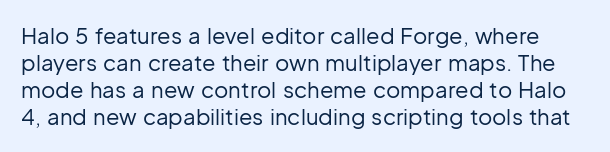
Check under the words: just untouched page. The letterforms sit shoulder to shoulder at normal distance. Rendered with straight, roman letterforms. No heavy texture on the line: the type isn't bold.
